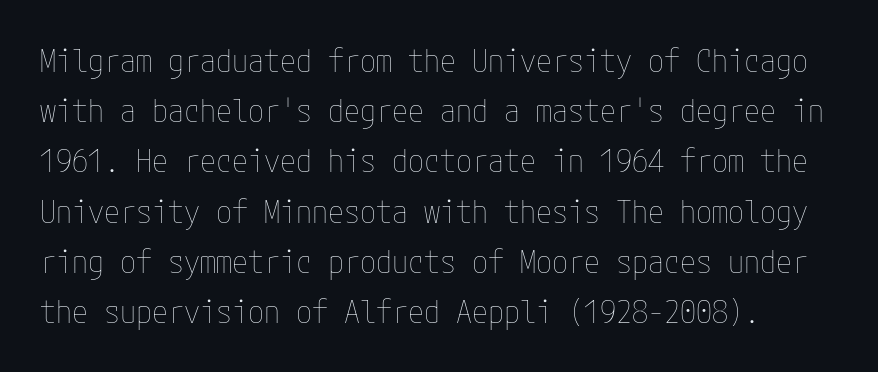
Q: Is the text bold? A: No.
Q: Is the text italic (slanted)? A: No, it is upright.
Q: Is the text underlined? A: No.
Q: Is the spacing between letters normal or unusually wide? A: Normal.
Q: Is the spacing between lines tight, normal or loose? A: Normal.
Q: Width (condensed, normal, or wide)? A: Condensed.
Q: Stroke contrast? A: Low.
Q: x-height? A: Medium.
